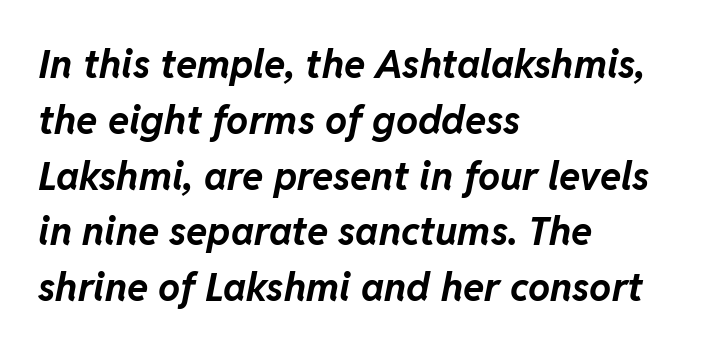
The image shows 39 px bold type, italic (leaning right); set left-aligned, normal line spacing (1.43x), normal letter spacing, not underlined; low stroke contrast and a medium x-height.
